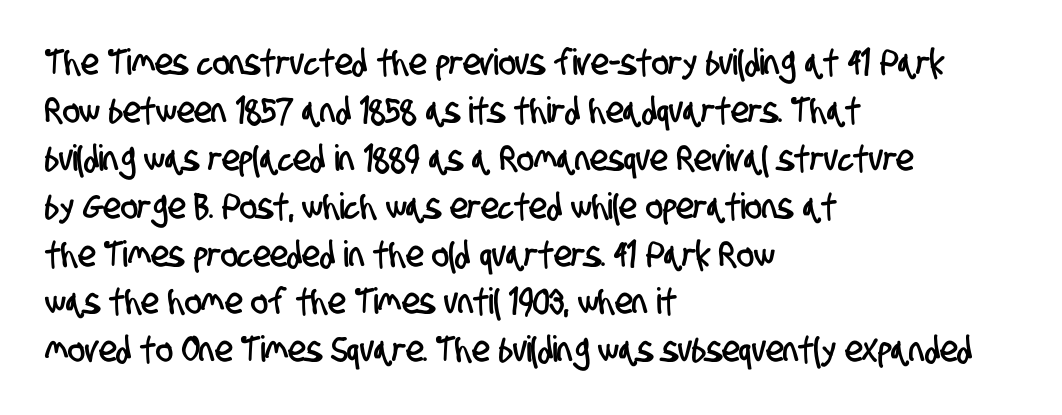
The image shows 36 px condensed sans-serif type; set left-aligned, normal line spacing (1.33x), normal letter spacing, not underlined; low stroke contrast and a large x-height.
